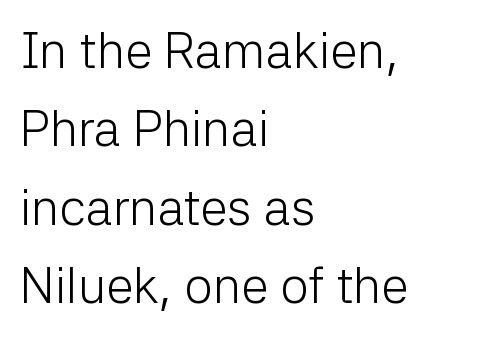
Does extra space separate the letters? No, they use regular spacing. The strokes are not fattened; the text isn't bold. Upright lettering throughout. You could not count columns in this text — the font is proportionally spaced.
